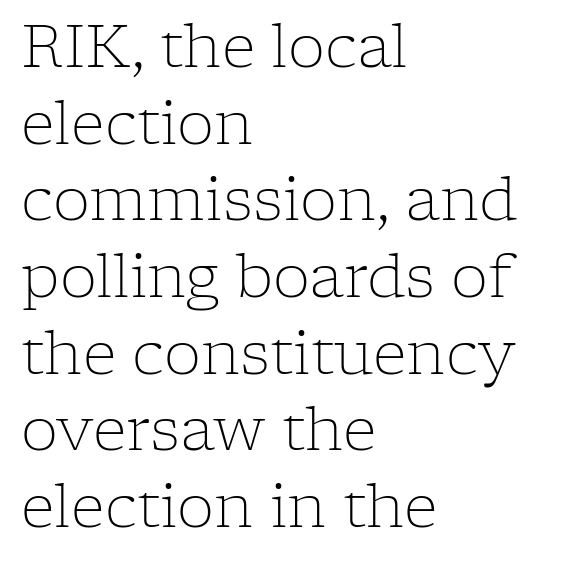
The image shows 59 px light serif type, upright; set left-aligned, normal line spacing (1.3x), normal letter spacing, not underlined; low stroke contrast and a medium x-height.
